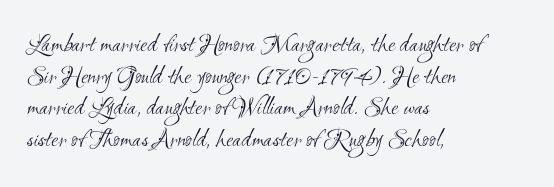
{"bold": "no", "underline": "no", "align": "left", "line_spacing_ratio": 1.22, "letter_spacing": "normal", "letter_spacing_em": 0.0, "glyph_px": 26}
